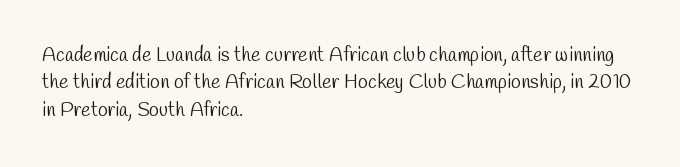
{"bold": "no", "underline": "no", "align": "left", "line_spacing": "normal", "line_spacing_ratio": 1.37, "letter_spacing": "normal", "letter_spacing_em": 0.0, "glyph_px": 20}
